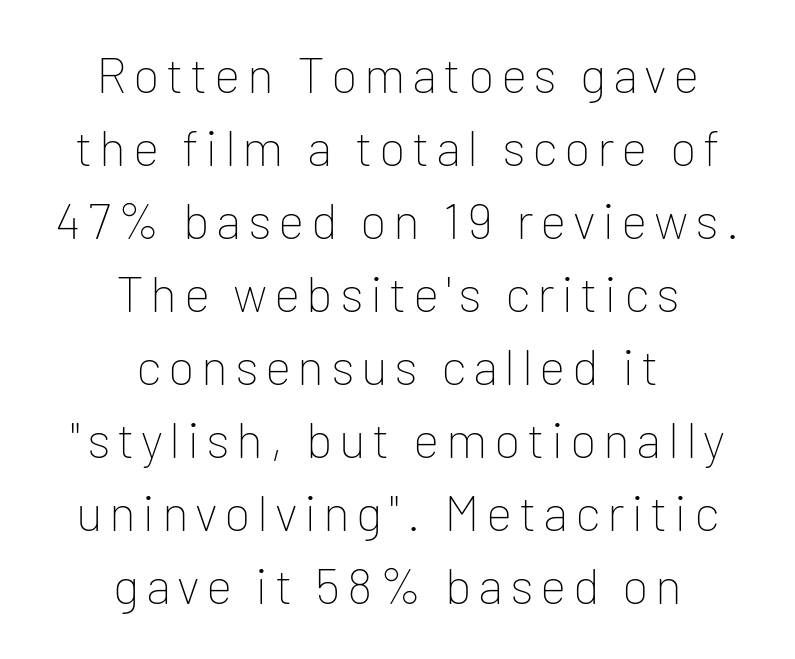
{"serif": "no", "italic": "no", "bold": "no", "weight": "thin", "width": "normal", "stroke_contrast": "low", "x_height": "medium", "monospaced": "no", "underline": "no", "align": "center", "line_spacing": "normal", "line_spacing_ratio": 1.46, "glyph_px": 50}
